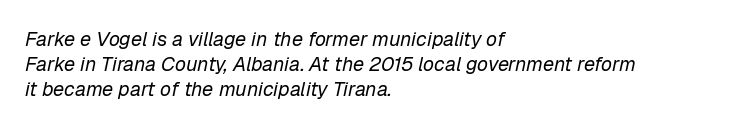
The image shows 20 px text type, italic (leaning right); set left-aligned, line spacing 1.24x, normal letter spacing, not underlined.
